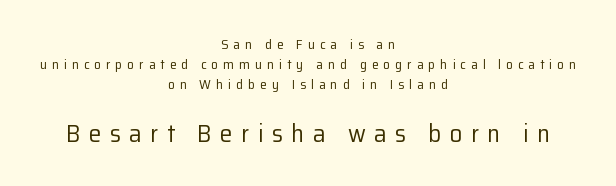
Loose tracking; the words dissolve into strings of separated letters. Notice how the passage keeps no hard edge, just a central spine. Think standard paragraph weight, or any step lighter than that. It's the straight-up-and-down kind of type. The rows are spaced the way most documents space them.
